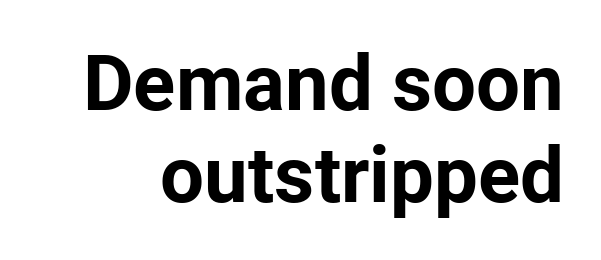
Q: Is the text bold? A: Yes.
Q: Is the text italic (slanted)? A: No, it is upright.
Q: Is the typeface a serif or a sans-serif typeface? A: Sans-serif.
Q: Is the text underlined? A: No.
Q: Is the spacing between letters normal or unusually wide? A: Normal.
Q: Width (condensed, normal, or wide)? A: Normal.
Q: Stroke contrast? A: Low.
Q: x-height? A: Medium.
Q: Monospaced? A: No.
